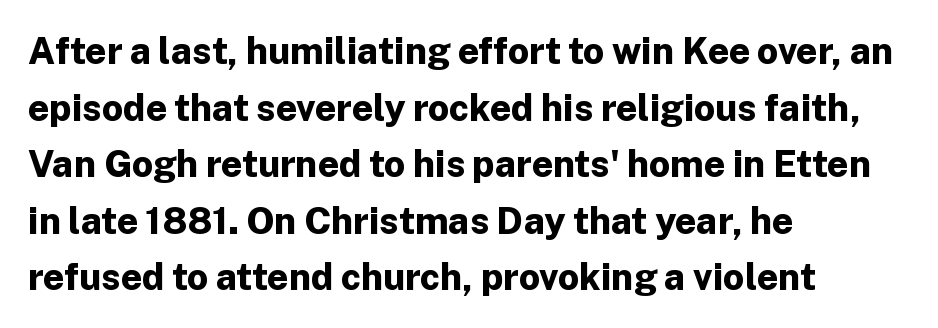
Q: Is the text bold? A: Yes.
Q: Is the text italic (slanted)? A: No, it is upright.
Q: Is the typeface a serif or a sans-serif typeface? A: Sans-serif.
Q: Is the text underlined? A: No.
Q: How is the paragraph aligned? A: Left-aligned.
Q: Is the spacing between letters normal or unusually wide? A: Normal.
Q: Is the spacing between lines tight, normal or loose? A: Normal.
Q: Width (condensed, normal, or wide)? A: Normal.
Q: Stroke contrast? A: Low.
Q: x-height? A: Medium.
Q: Monospaced? A: No.
